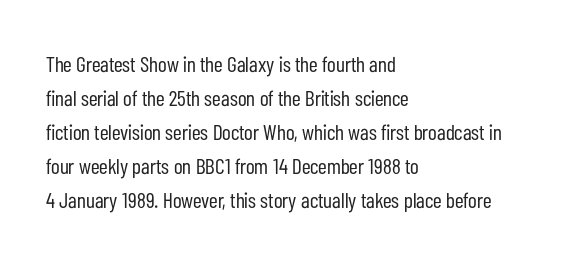
Q: Is the text bold? A: No.
Q: Is the text italic (slanted)? A: No, it is upright.
Q: Is the text underlined? A: No.
Q: How is the paragraph aligned? A: Left-aligned.
Q: Is the spacing between letters normal or unusually wide? A: Normal.
Q: Is the spacing between lines tight, normal or loose? A: Normal.
